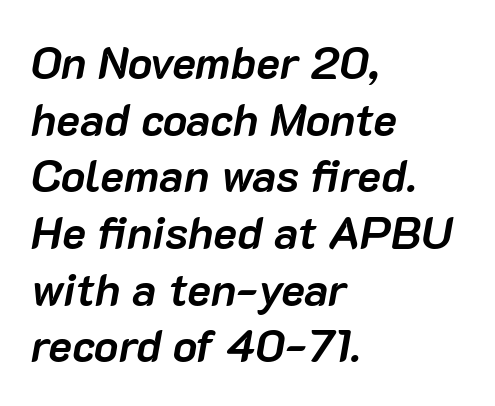
{"italic": "yes", "lean": "right", "slant_degrees": 10, "bold": "yes", "weight": "semibold", "width": "normal", "stroke_contrast": "low", "x_height": "medium", "monospaced": "no", "underline": "no", "align": "left", "line_spacing": "normal", "line_spacing_ratio": 1.26, "letter_spacing": "normal", "letter_spacing_em": 0.0, "glyph_px": 45}
